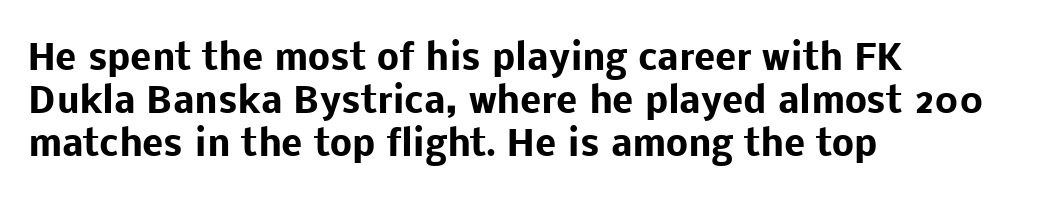
{"serif": "no", "italic": "no", "bold": "yes", "weight": "heavy", "width": "normal", "stroke_contrast": "low", "x_height": "medium", "monospaced": "no", "underline": "no", "align": "left", "line_spacing_ratio": 1.23, "letter_spacing": "normal", "letter_spacing_em": 0.0, "glyph_px": 35}
